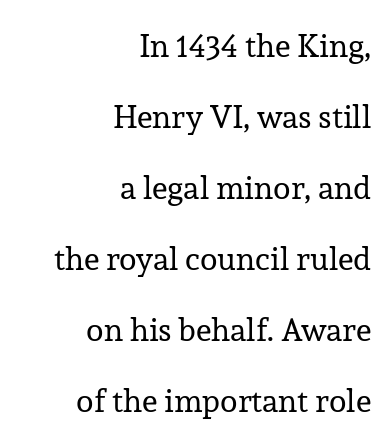
The face looks like a standard text weight, possibly lighter. The baseline area is clear. The designer went with a serif here, giving each stem small feet. Do the letters lean? They stand straight. The paragraph shown leans on its right margin. The space between consecutive lines is lavish.
